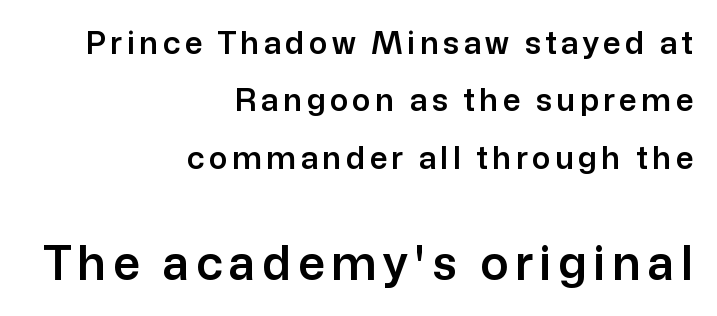
{"serif": "no", "italic": "no", "width": "normal", "stroke_contrast": "low", "x_height": "medium", "monospaced": "no", "underline": "no", "align": "right", "line_spacing_ratio": 1.85, "larger_block": "second", "size_ratio": 1.52, "glyph_px": 47}
